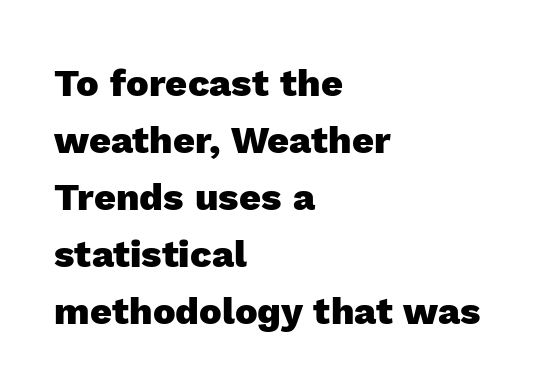
Q: Is the text bold? A: Yes.
Q: Is the text italic (slanted)? A: No, it is upright.
Q: Is the typeface a serif or a sans-serif typeface? A: Sans-serif.
Q: Is the text underlined? A: No.
Q: How is the paragraph aligned? A: Left-aligned.
Q: Is the spacing between letters normal or unusually wide? A: Normal.
Q: Is the spacing between lines tight, normal or loose? A: Normal.
Q: Width (condensed, normal, or wide)? A: Normal.
Q: x-height? A: Medium.
Q: Monospaced? A: No.
